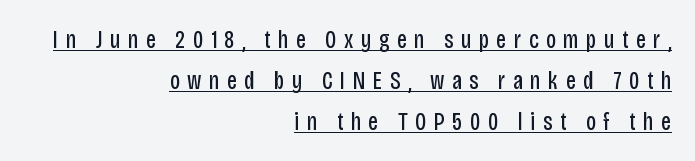
A typesetter would call this leading conventional body-copy spacing. A roman cut, with each character standing at attention. Where is the straight margin? On the right. Somebody hit Ctrl+U on this one — the words are underlined. The font is comparable to plain body text, perhaps lighter. Letter spacing: wide.
